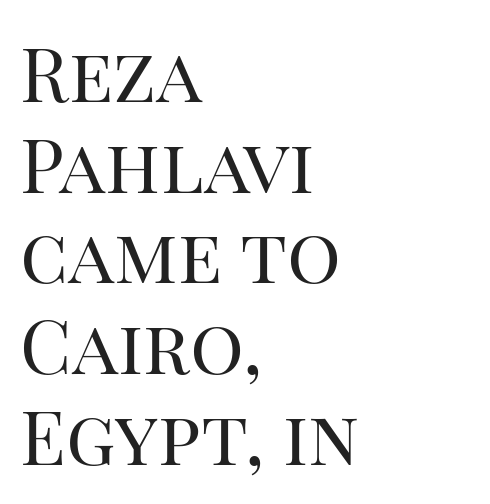
{"serif": "yes", "italic": "no", "bold": "no", "weight": "regular", "width": "normal", "stroke_contrast": "high", "x_height": "large", "monospaced": "no", "underline": "no", "align": "left", "line_spacing_ratio": 1.21, "letter_spacing": "normal", "letter_spacing_em": 0.0, "glyph_px": 75}
